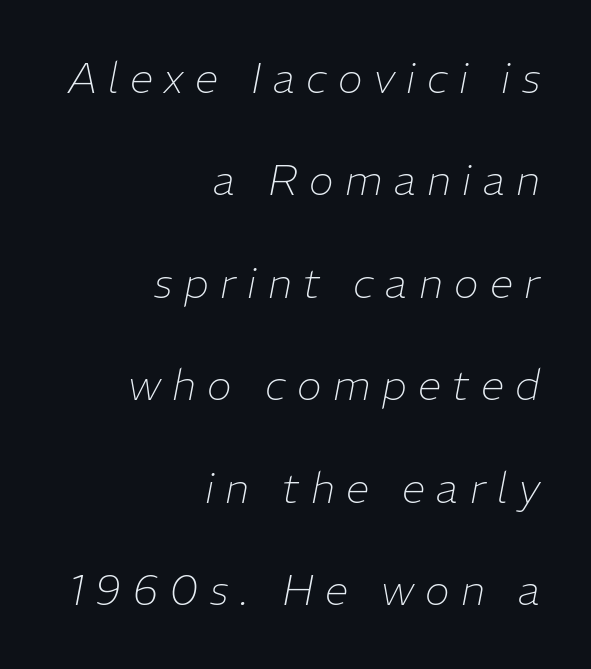
{"italic": "yes", "lean": "right", "slant_degrees": 11, "bold": "no", "weight": "thin", "width": "normal", "stroke_contrast": "low", "x_height": "medium", "monospaced": "no", "underline": "no", "align": "right", "line_spacing": "loose", "line_spacing_ratio": 2.44, "letter_spacing": "wide", "letter_spacing_em": 0.27, "glyph_px": 42}
